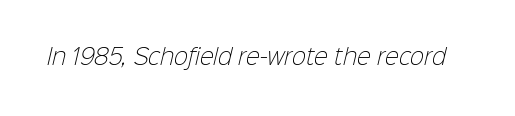
Students, note that the glyphs here touch the page at normal intervals. The typesetting does not lean heavy: it is not bold. Descender tails drop into unmarked territory.
